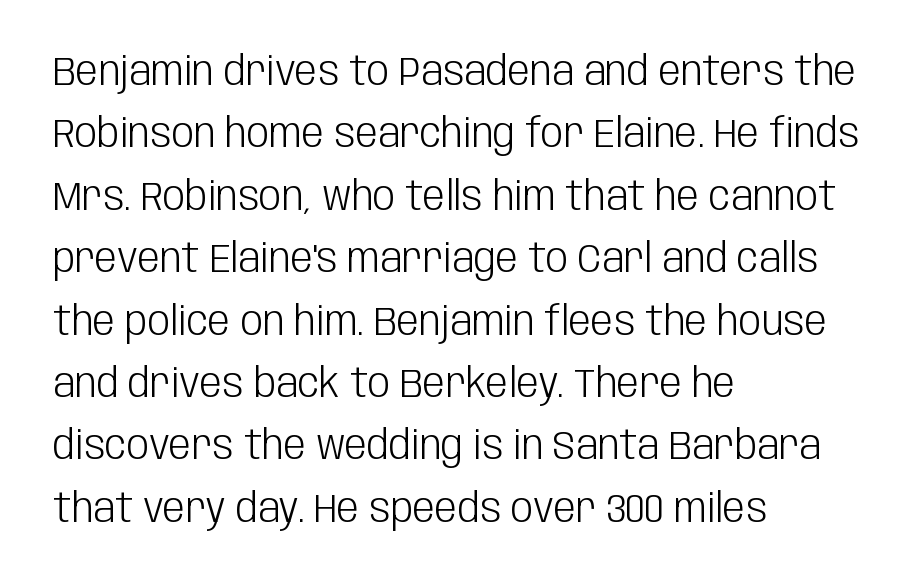
Spacing verdict: proportional, widths tailored to each character. The passage shown has conventional tracking throughout. A roman cut, with each character standing at attention. The typesetting does not lean heavy: it is not bold. Does the leading feel generous? No, just average.
